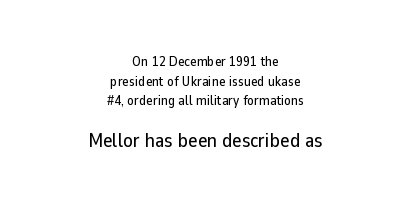
Q: Is the text italic (slanted)? A: No, it is upright.
Q: Is the text underlined? A: No.
Q: How is the paragraph aligned? A: Centered.
Q: Is the spacing between letters normal or unusually wide? A: Normal.
Q: Is the spacing between lines tight, normal or loose? A: Normal.
Q: Which block of text is set in a larger size, the first (top) or the second (bottom)? A: The second (bottom) one.
